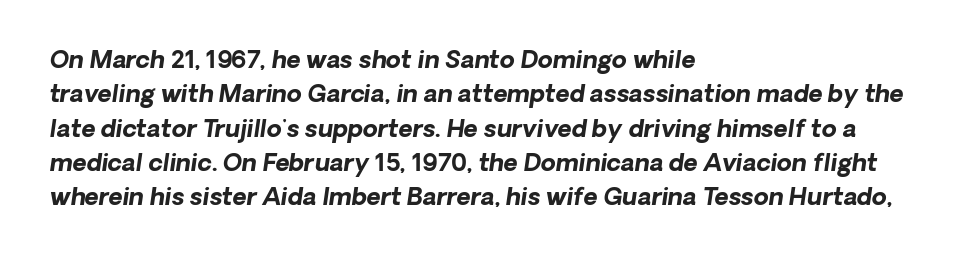
Caption: bold face, heavy strokes. Notice how descenders clear the ascenders below comfortably — that's standard leading. The specimen omits any rule beneath the text block's lines. Words appear dense and cohesive because spacing is normal. Visually the block forms a straight wall on the left and a jagged coastline on the right.
